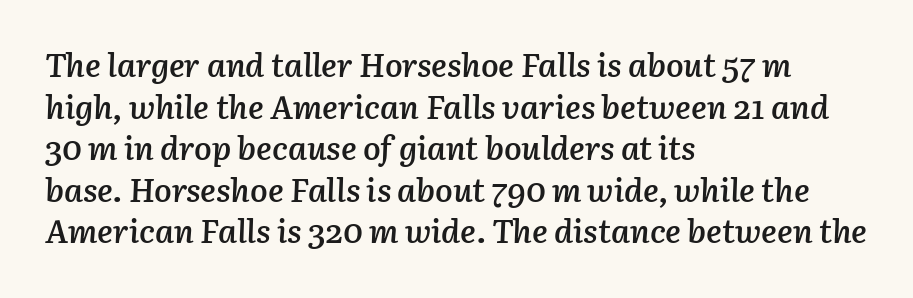
{"italic": "yes", "lean": "right", "slant_degrees": 3, "bold": "semi", "weight": "semibold", "width": "normal", "stroke_contrast": "low", "x_height": "medium", "monospaced": "no", "underline": "no", "align": "left", "line_spacing": "normal", "line_spacing_ratio": 1.26, "letter_spacing": "normal", "letter_spacing_em": 0.0, "glyph_px": 33}
